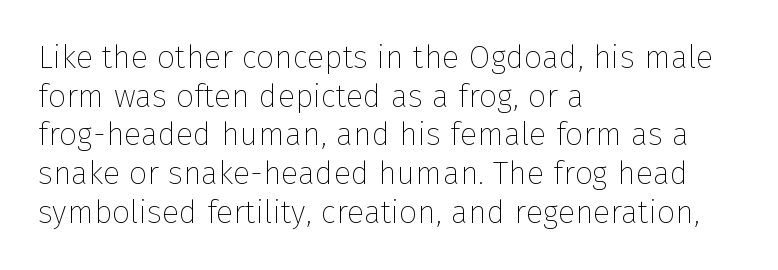
The image shows 32 px thin sans-serif type, upright; set left-aligned, line spacing 1.21x, normal letter spacing, not underlined; low stroke contrast and a medium x-height.
